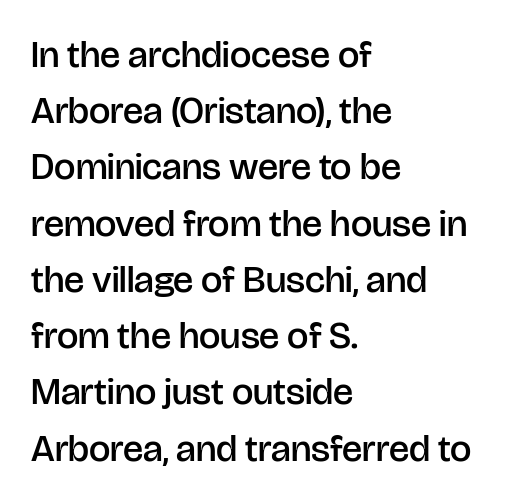
The rendering uses a moderate line-height, typical for paragraphs. These words are printed semibold, heavier than regular yet not bold. Is the block centered? No — it sits flush against the left margin. Looks like regular typesetting: each glyph gets only the width it needs. Nobody drew a line under any word here. Between one letter and the next there's only the usual sliver of space.
